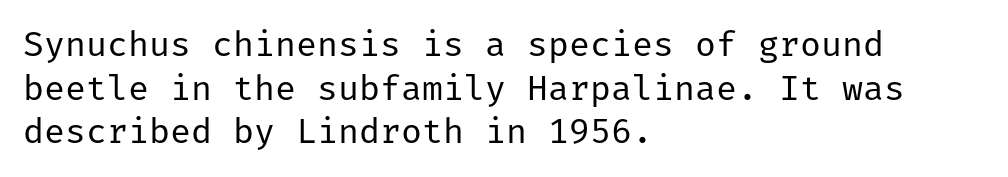
Q: Is the text bold? A: No.
Q: Is the text italic (slanted)? A: No, it is upright.
Q: Is the typeface a serif or a sans-serif typeface? A: Sans-serif.
Q: Is the text underlined? A: No.
Q: How is the paragraph aligned? A: Left-aligned.
Q: Is the spacing between letters normal or unusually wide? A: Normal.
Q: Is the spacing between lines tight, normal or loose? A: Normal.
Q: Width (condensed, normal, or wide)? A: Normal.
Q: Stroke contrast? A: Low.
Q: x-height? A: Medium.
